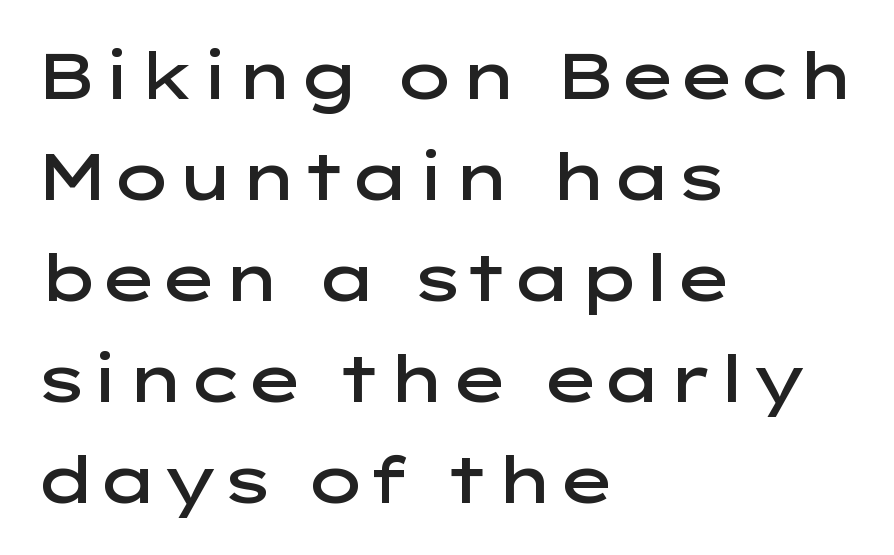
The image shows 64 px semibold, wide sans-serif type, upright; set left-aligned, normal line spacing (1.58x), normal letter spacing, not underlined; low stroke contrast and a medium x-height.
